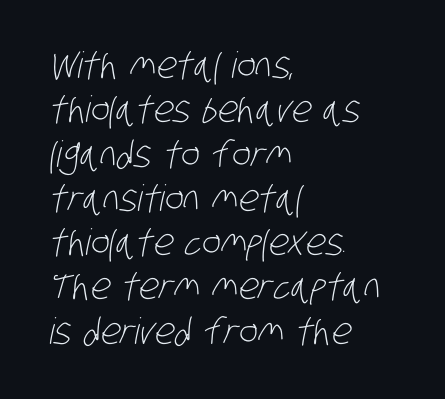
The image shows 36 px light, condensed sans-serif type; set left-aligned, line spacing 1.23x, normal letter spacing, not underlined; low stroke contrast and a large x-height.
